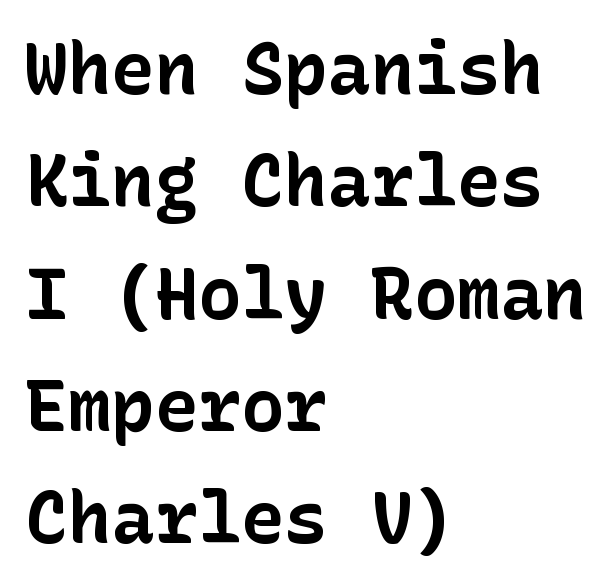
{"serif": "no", "italic": "no", "bold": "yes", "weight": "bold", "width": "normal", "stroke_contrast": "low", "x_height": "medium", "underline": "no", "align": "left", "line_spacing": "normal", "line_spacing_ratio": 1.56, "letter_spacing": "normal", "letter_spacing_em": 0.0, "glyph_px": 72}
